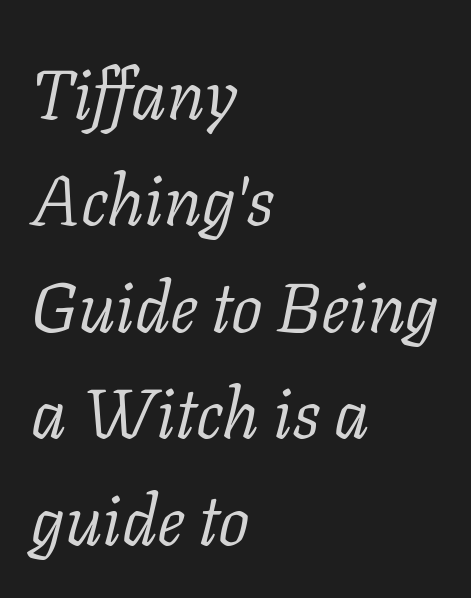
Q: Is the text bold? A: No.
Q: Is the text italic (slanted)? A: Yes, it leans right by about 11 degrees.
Q: Is the typeface a serif or a sans-serif typeface? A: Serif.
Q: Is the text underlined? A: No.
Q: How is the paragraph aligned? A: Left-aligned.
Q: Is the spacing between letters normal or unusually wide? A: Normal.
Q: Is the spacing between lines tight, normal or loose? A: Normal.
Q: Width (condensed, normal, or wide)? A: Normal.
Q: Stroke contrast? A: Low.
Q: x-height? A: Medium.
Q: Monospaced? A: No.
